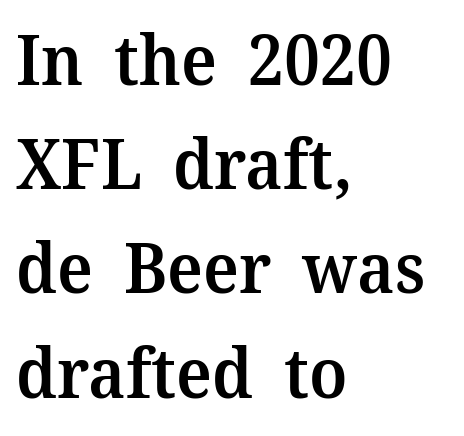
Q: Is the text bold? A: Semi-bold.
Q: Is the text italic (slanted)? A: No, it is upright.
Q: Is the typeface a serif or a sans-serif typeface? A: Serif.
Q: Is the text underlined? A: No.
Q: How is the paragraph aligned? A: Left-aligned.
Q: Is the spacing between letters normal or unusually wide? A: Normal.
Q: Is the spacing between lines tight, normal or loose? A: Normal.
Q: Width (condensed, normal, or wide)? A: Normal.
Q: Stroke contrast? A: Medium.
Q: x-height? A: Medium.
Q: Monospaced? A: No.
